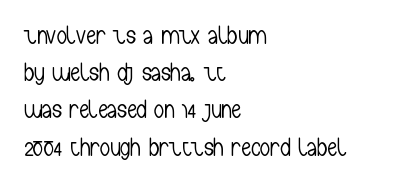
{"italic": "no", "bold": "no", "underline": "no", "align": "left", "line_spacing": "normal", "line_spacing_ratio": 1.49, "letter_spacing": "normal", "letter_spacing_em": 0.0, "glyph_px": 25}
